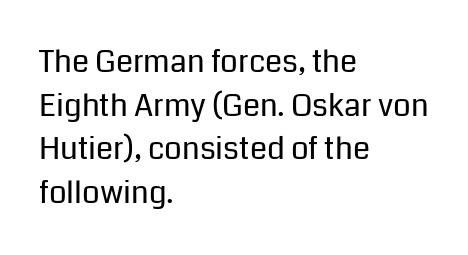
The image shows 31 px regular-weight sans-serif type, upright; set left-aligned, normal line spacing (1.41x), normal letter spacing, not underlined; low stroke contrast and a medium x-height.
